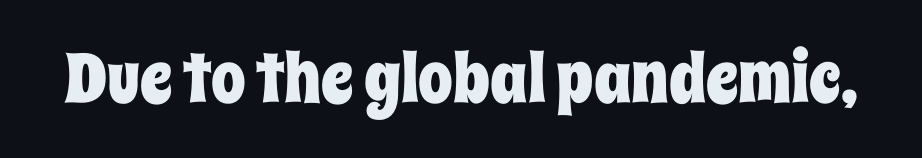
The image shows 69 px condensed type, upright; set normal letter spacing, not underlined; low stroke contrast and a large x-height.
